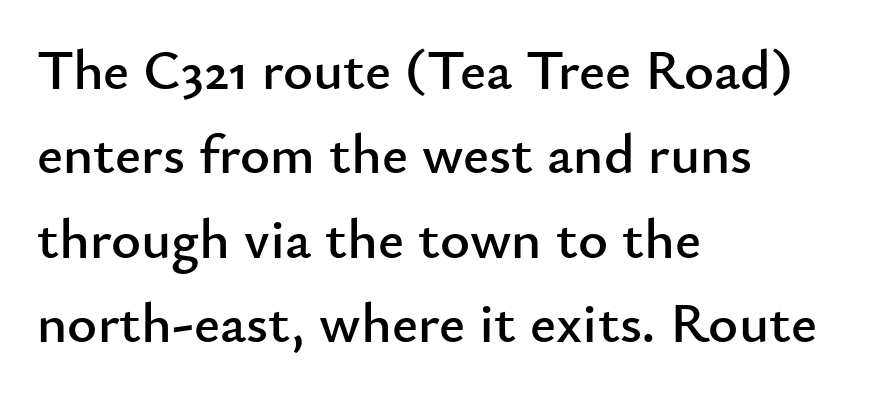
Looks like regular typesetting: each glyph gets only the width it needs. A typesetter would call this leading conventional body-copy spacing. This sample uses plain, unmodified letter spacing. To sum up the face: it is a sans, with no serifs. Nope, not italic — everything's standing straight.
